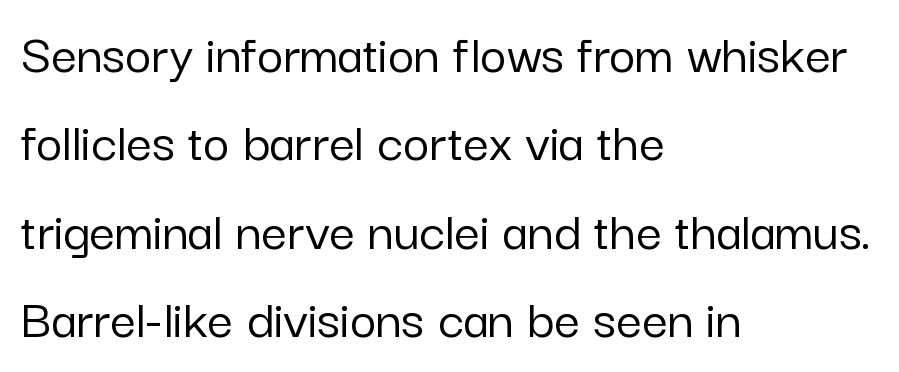
{"serif": "no", "italic": "no", "width": "normal", "stroke_contrast": "low", "x_height": "medium", "monospaced": "no", "underline": "no", "align": "left", "line_spacing": "normal", "line_spacing_ratio": 1.55, "letter_spacing": "normal", "letter_spacing_em": 0.0, "glyph_px": 57}
